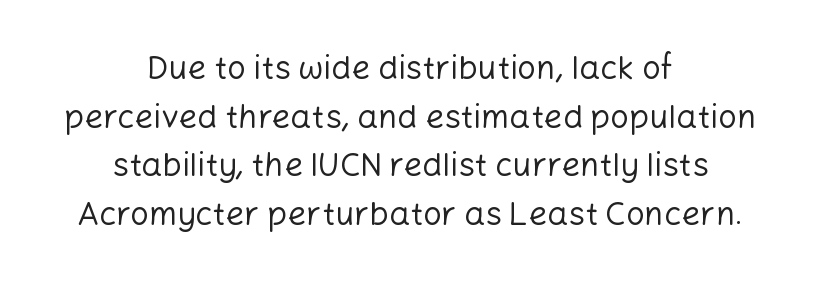
The image shows 33 px regular-weight sans-serif type, upright; set centered, normal line spacing (1.47x), normal letter spacing, not underlined; low stroke contrast and a medium x-height.
